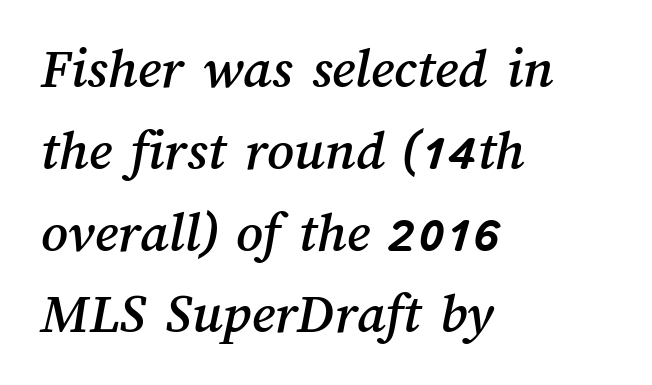
{"width": "normal", "stroke_contrast": "medium", "x_height": "medium", "monospaced": "no", "underline": "no", "align": "left", "line_spacing": "normal", "line_spacing_ratio": 1.41, "letter_spacing": "normal", "letter_spacing_em": 0.0, "glyph_px": 58}
